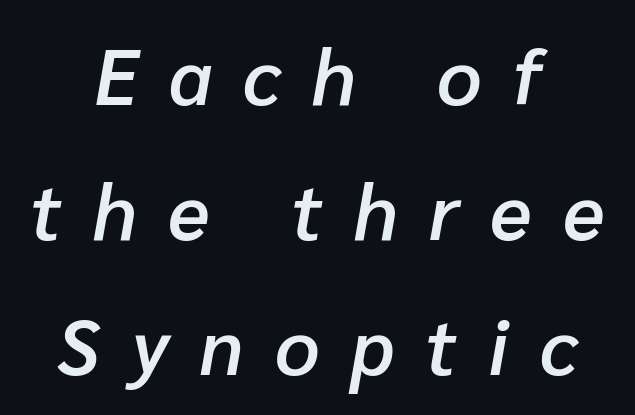
The passage shown has open, widely tracked lettering throughout. No word sits above an underline. These lines carry some extra weight — a demibold, not a full bold. Leftover space on each line is divided equally before and after the words. There's an unmistakable incline to the writing here. Proportional: the letters do not fall into vertical columns.
